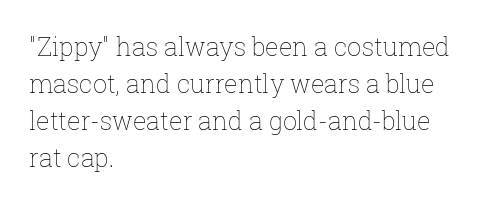
Q: Is the text bold? A: No.
Q: Is the text italic (slanted)? A: No, it is upright.
Q: Is the text underlined? A: No.
Q: How is the paragraph aligned? A: Left-aligned.
Q: Is the spacing between letters normal or unusually wide? A: Normal.
Q: Is the spacing between lines tight, normal or loose? A: Normal.
